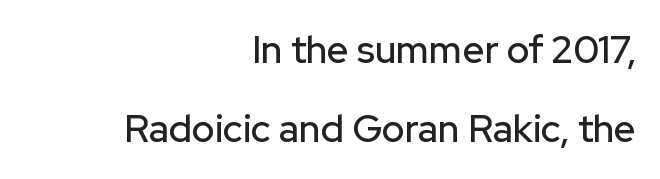
Posture: straight, roman, zero tilt. Unmarked baselines from the first word to the last. The designer went with a sans here, leaving each stem footless. Quick note: interline space is abundant. The ragged edge is on the left, which tells us the setting is flush right. Glyph-to-glyph distance matches everyday printed text.
